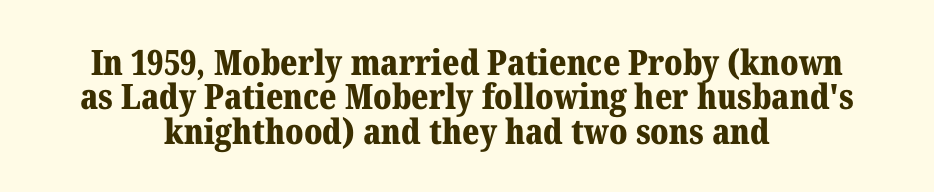
Letter spacing: default. This is roman type, the default non-slanted kind. Looks like regular typesetting: each glyph gets only the width it needs. In CSS terms this would be text-align: center. Nobody drew a line under any word here.
